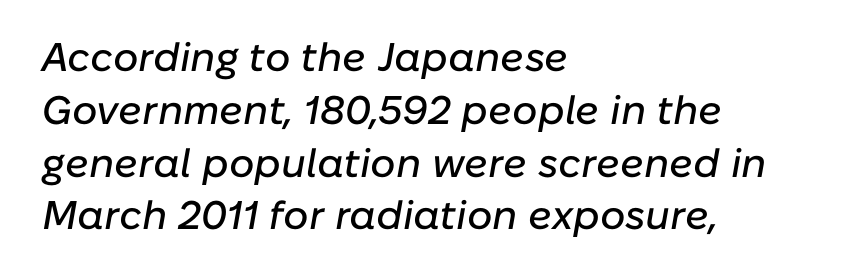
The space beneath each line is pristine and unruled. The rendering uses natural spacing where letterforms have individual widths. Baseline-to-baseline distance is the conventional proportion of letter height. You could call the tracking neutral — neither tight nor loose.
